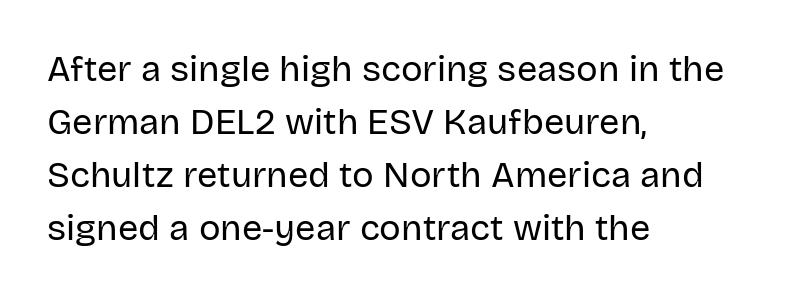
{"serif": "no", "italic": "no", "bold": "no", "weight": "regular", "width": "normal", "stroke_contrast": "low", "x_height": "large", "monospaced": "no", "underline": "no", "align": "left", "line_spacing": "normal", "line_spacing_ratio": 1.47, "letter_spacing": "normal", "letter_spacing_em": 0.0, "glyph_px": 36}
